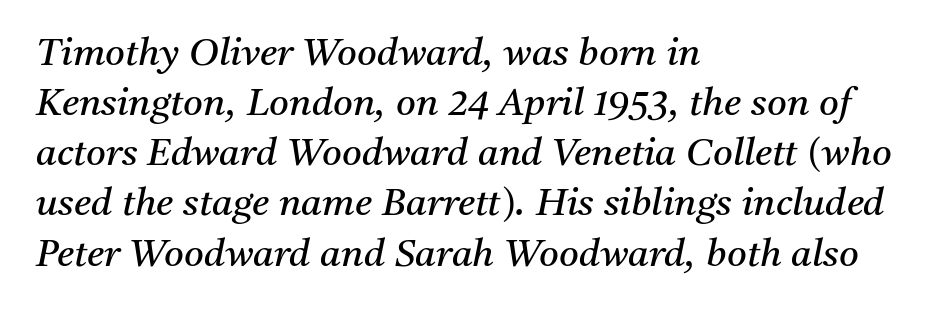
Q: Is the text bold? A: No.
Q: Is the text italic (slanted)? A: Yes, it leans right by about 11 degrees.
Q: Is the typeface a serif or a sans-serif typeface? A: Serif.
Q: Is the text underlined? A: No.
Q: How is the paragraph aligned? A: Left-aligned.
Q: Is the spacing between letters normal or unusually wide? A: Normal.
Q: Is the spacing between lines tight, normal or loose? A: Normal.
Q: Width (condensed, normal, or wide)? A: Normal.
Q: Stroke contrast? A: Medium.
Q: x-height? A: Medium.
Q: Monospaced? A: No.
